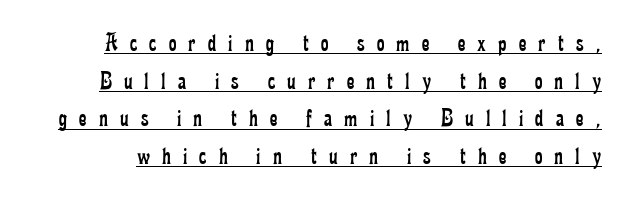
{"italic": "no", "bold": "no", "underline": "yes", "line_spacing": "normal", "line_spacing_ratio": 1.45, "letter_spacing": "wide", "letter_spacing_em": 0.47, "glyph_px": 26}
